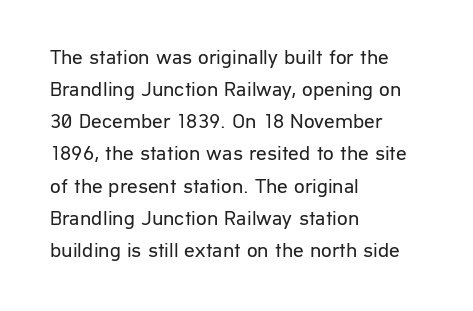
Q: Is the text bold? A: No.
Q: Is the text italic (slanted)? A: No, it is upright.
Q: Is the text underlined? A: No.
Q: How is the paragraph aligned? A: Left-aligned.
Q: Is the spacing between letters normal or unusually wide? A: Normal.
Q: Is the spacing between lines tight, normal or loose? A: Normal.
